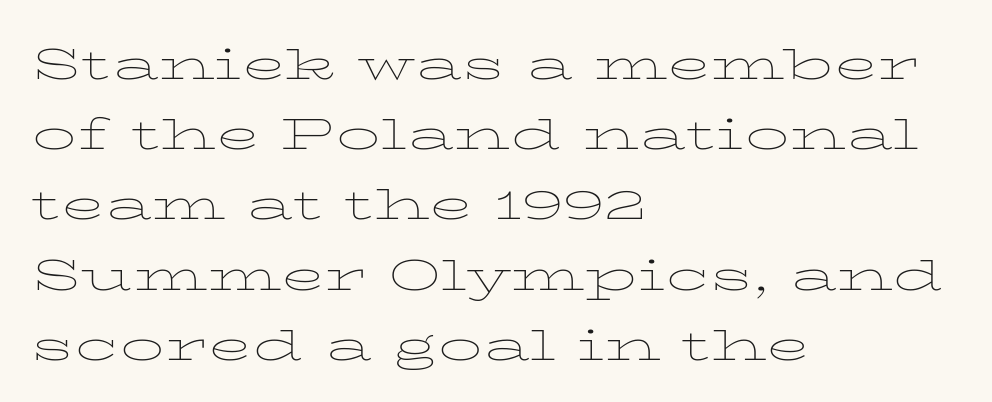
Q: Is the text bold? A: No.
Q: Is the text italic (slanted)? A: No, it is upright.
Q: Is the text underlined? A: No.
Q: How is the paragraph aligned? A: Left-aligned.
Q: Is the spacing between letters normal or unusually wide? A: Normal.
Q: Width (condensed, normal, or wide)? A: Wide.
Q: Stroke contrast? A: Low.
Q: x-height? A: Medium.
Q: Monospaced? A: No.
